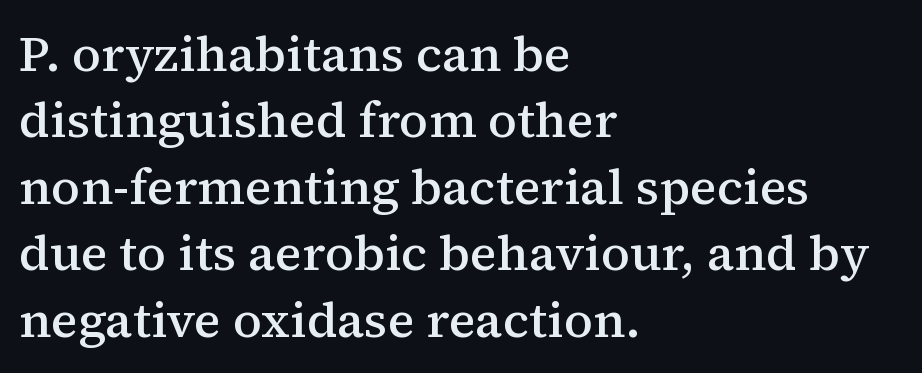
{"serif": "yes", "italic": "no", "bold": "semi", "weight": "semibold", "width": "normal", "stroke_contrast": "medium", "x_height": "medium", "monospaced": "no", "underline": "no", "align": "left", "line_spacing": "normal", "line_spacing_ratio": 1.33, "letter_spacing": "normal", "letter_spacing_em": 0.0, "glyph_px": 50}
